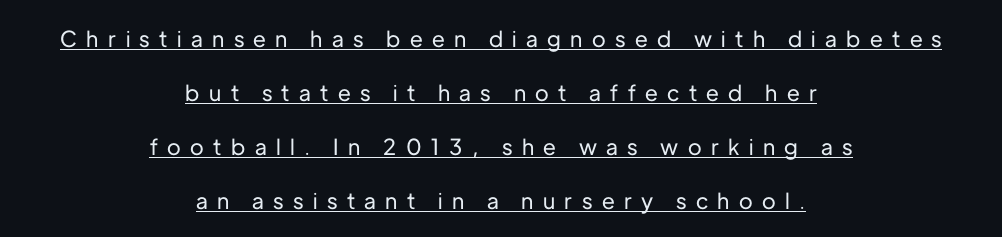
The image shows 22 px text type, upright; set centered, loose line spacing (2.45x), unusually wide letter spacing (+0.43 em), underlined.
